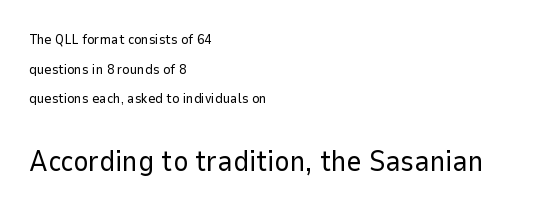
{"serif": "no", "italic": "no", "bold": "no", "weight": "regular", "width": "normal", "stroke_contrast": "low", "x_height": "medium", "monospaced": "no", "underline": "no", "align": "left", "line_spacing": "loose", "line_spacing_ratio": 2.11, "letter_spacing": "normal", "letter_spacing_em": 0.0, "larger_block": "second", "size_ratio": 2.07, "glyph_px": 29}
